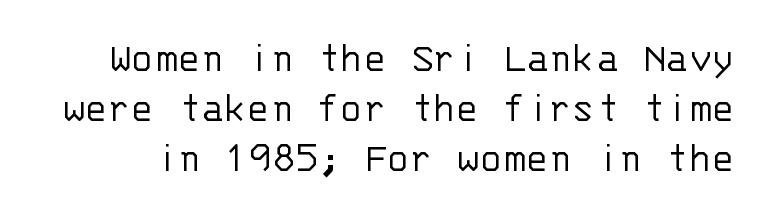
{"serif": "no", "italic": "no", "bold": "no", "weight": "light", "width": "normal", "stroke_contrast": "low", "x_height": "large", "monospaced": "yes", "underline": "no", "line_spacing_ratio": 1.16, "letter_spacing": "normal", "letter_spacing_em": 0.0, "glyph_px": 43}
